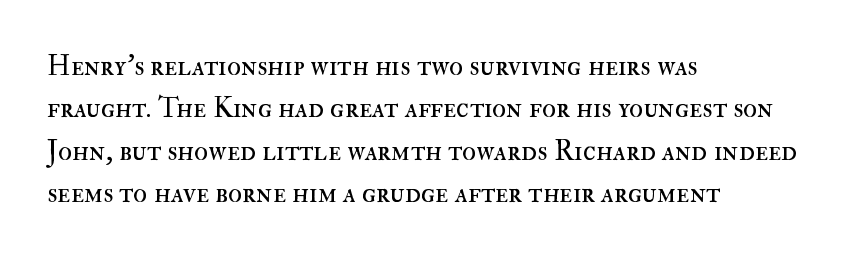
Q: Is the text bold? A: No.
Q: Is the text italic (slanted)? A: No, it is upright.
Q: Is the text underlined? A: No.
Q: How is the paragraph aligned? A: Left-aligned.
Q: Is the spacing between letters normal or unusually wide? A: Normal.
Q: Is the spacing between lines tight, normal or loose? A: Normal.
Q: Width (condensed, normal, or wide)? A: Normal.
Q: Stroke contrast? A: High.
Q: x-height? A: Small.
Q: Monospaced? A: No.
